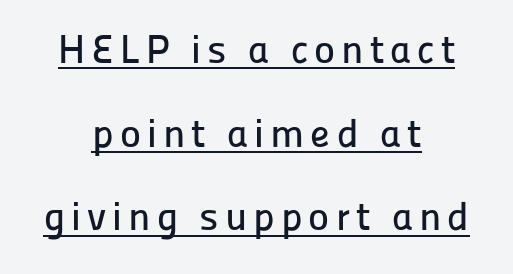
In CSS terms this would be text-align: center. This is roman type, the default non-slanted kind. Do the characters align in a grid? No, the font is proportional. Look at the bottom of the vertical strokes: they stop flat, with no serifs. The designer dialed line spacing up above the default.
